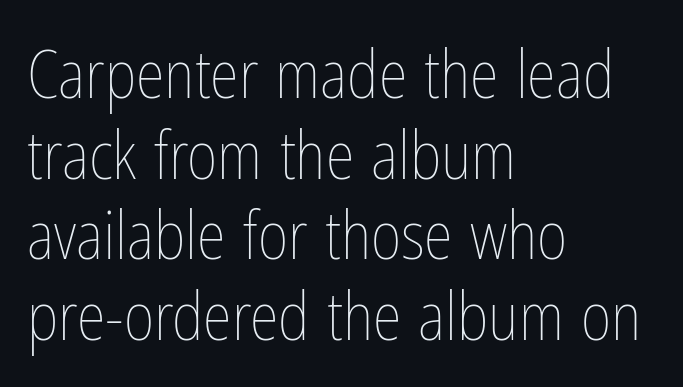
Words appear dense and cohesive because spacing is normal. Is there any slant? The stems are plumb. Lines of text with bare space underneath. Heft: none added — not bold. The passage shown is typed in a proportional face where columns would drift. Layout note: lines flush left.
